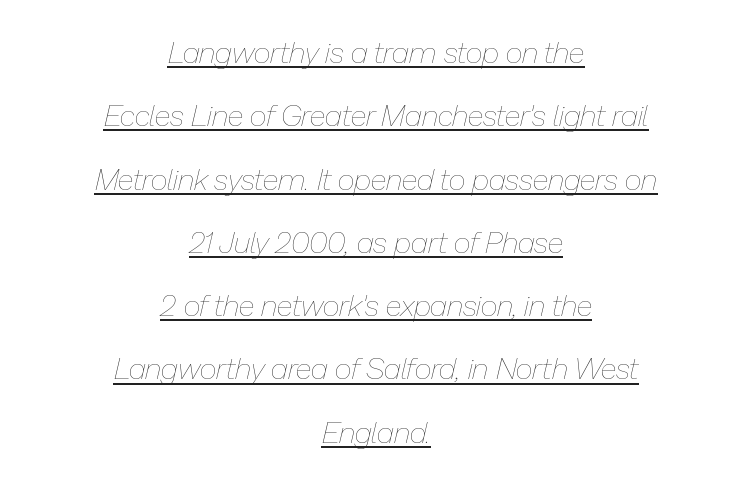
The image shows 30 px thin type, italic (leaning right); set centered, loose line spacing (2.11x), normal letter spacing, underlined; low stroke contrast and a medium x-height.
